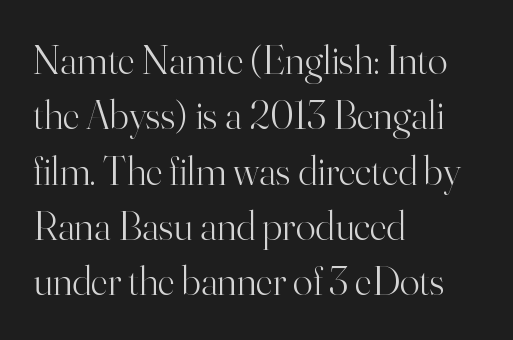
The lines are quadded left. The typography opts for an upright posture over an oblique one. The face used here is rendered with its standard letterfit. Unmarked baselines from the first word to the last.
